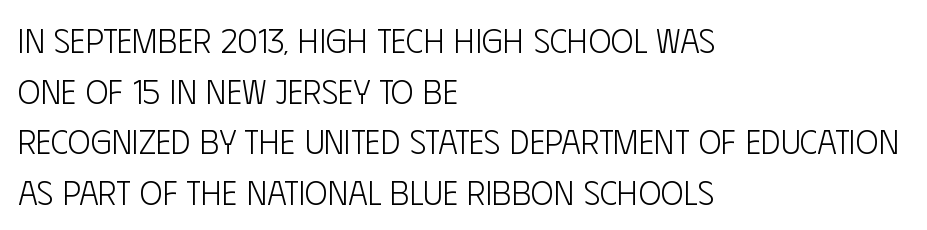
Type without underlining. How are the letters spaced? Ordinarily, with no added tracking. On a weight scale, this lands at 450 or below. Caption: multi-line text, flush left, ragged right. Rows of type keep a routine distance in the vertical direction. The axis of the letterforms is exactly vertical.
